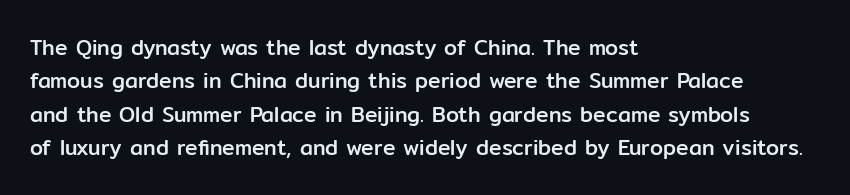
The image shows 21 px text type, upright; set left-aligned, normal line spacing (1.59x), normal letter spacing, not underlined.
